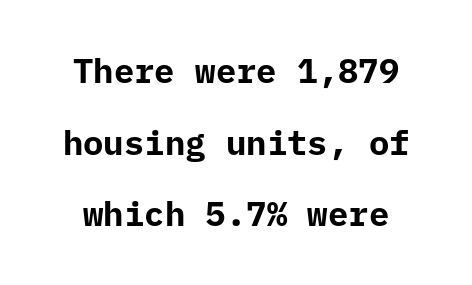
The image shows 34 px bold sans-serif type, upright, monospaced; set loose line spacing (2.11x), normal letter spacing, not underlined; low stroke contrast and a medium x-height.
